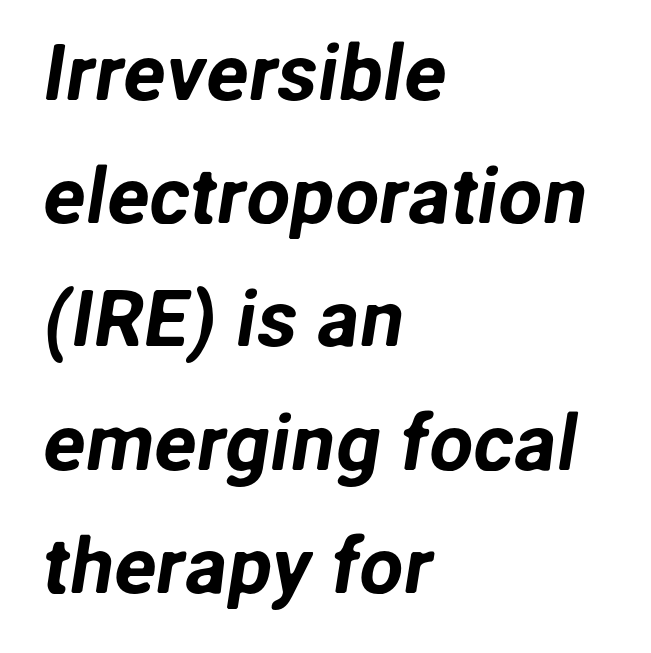
Q: Is the typeface a serif or a sans-serif typeface? A: Sans-serif.
Q: Is the text underlined? A: No.
Q: How is the paragraph aligned? A: Left-aligned.
Q: Is the spacing between letters normal or unusually wide? A: Normal.
Q: Is the spacing between lines tight, normal or loose? A: Normal.
Q: Width (condensed, normal, or wide)? A: Normal.
Q: Stroke contrast? A: Low.
Q: x-height? A: Medium.
Q: Monospaced? A: No.
